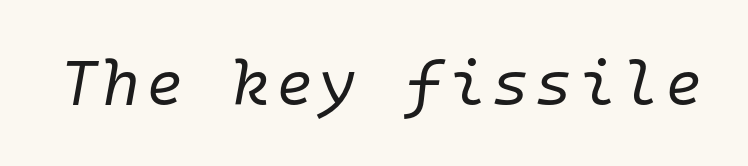
The cut favours lightness, reaching ordinary text weight at its darkest. The specimen reads as italic at a glance. Check the space under the baseline: it is left empty. Monospaced: the letters line up in strict vertical columns.
